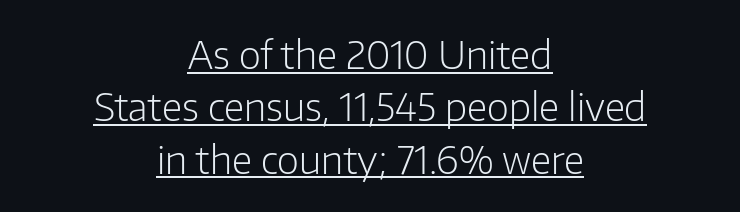
{"serif": "no", "italic": "no", "bold": "no", "weight": "light", "width": "normal", "stroke_contrast": "low", "x_height": "medium", "monospaced": "no", "underline": "yes", "align": "center", "line_spacing": "normal", "line_spacing_ratio": 1.38, "letter_spacing": "normal", "letter_spacing_em": 0.0, "glyph_px": 38}
